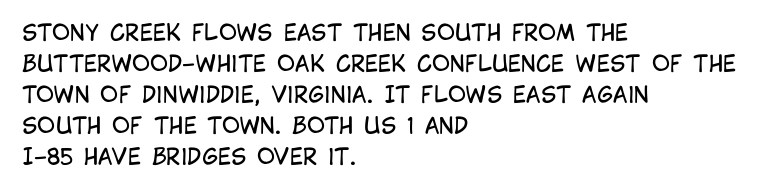
The words here are not underlined. Default kerning and tracking; the words read as compact shapes. The paragraph shown leans on its left margin. Posture: straight, roman, zero tilt. Vertical stems look standard width or narrower in stroke. Vertical spacing — default.
